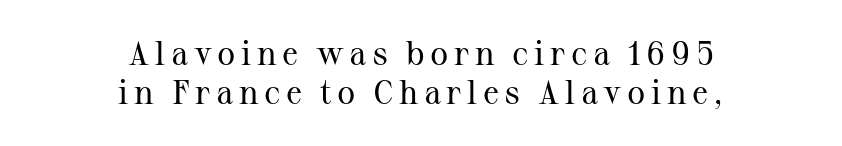
A typesetter would mark this as roman, not italic. Caption: face not bold, strokes unweighted. Closely set lines give the paragraph a compact silhouette. Leftover space on each line is divided equally before and after the words. Serifs: yes, visible at the terminals of the letterforms. Do the characters align in a grid? No, the font is proportional.
